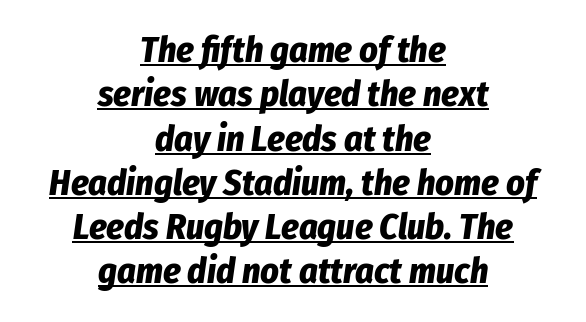
Q: Is the text bold? A: Yes.
Q: Is the text italic (slanted)? A: Yes, it leans right by about 8 degrees.
Q: Is the text underlined? A: Yes.
Q: How is the paragraph aligned? A: Centered.
Q: Is the spacing between letters normal or unusually wide? A: Normal.
Q: Width (condensed, normal, or wide)? A: Condensed.
Q: Stroke contrast? A: Low.
Q: x-height? A: Medium.
Q: Monospaced? A: No.
